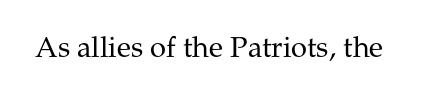
Q: Is the text bold? A: No.
Q: Is the text italic (slanted)? A: No, it is upright.
Q: Is the typeface a serif or a sans-serif typeface? A: Serif.
Q: Is the text underlined? A: No.
Q: Is the spacing between letters normal or unusually wide? A: Normal.
Q: Width (condensed, normal, or wide)? A: Normal.
Q: Stroke contrast? A: Medium.
Q: x-height? A: Medium.
Q: Monospaced? A: No.
